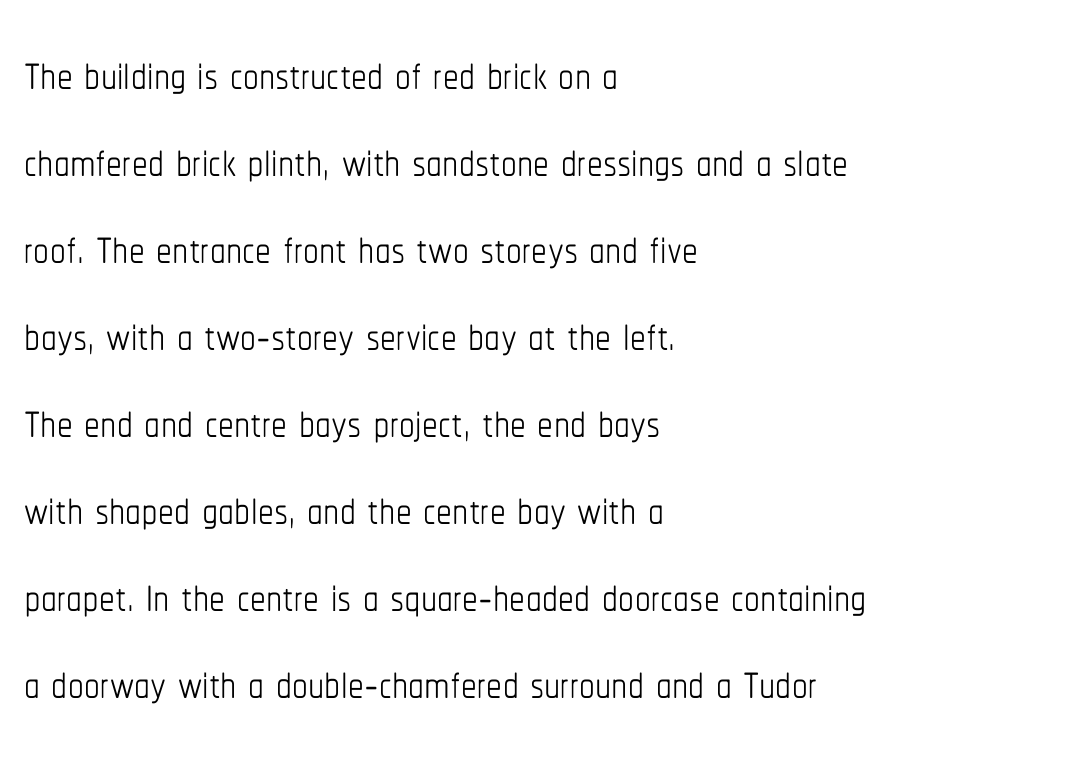
Q: Is the text bold? A: No.
Q: Is the text italic (slanted)? A: No, it is upright.
Q: Is the text underlined? A: No.
Q: How is the paragraph aligned? A: Left-aligned.
Q: Is the spacing between letters normal or unusually wide? A: Normal.
Q: Is the spacing between lines tight, normal or loose? A: Normal.
Q: Width (condensed, normal, or wide)? A: Condensed.
Q: Stroke contrast? A: Low.
Q: x-height? A: Medium.
Q: Monospaced? A: No.
